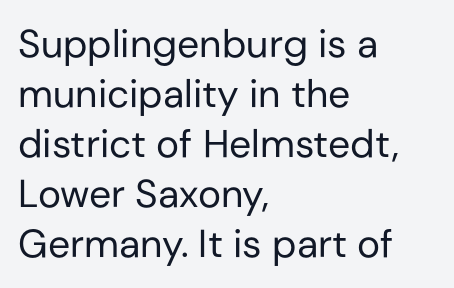
Q: Is the text bold? A: No.
Q: Is the text italic (slanted)? A: No, it is upright.
Q: Is the typeface a serif or a sans-serif typeface? A: Sans-serif.
Q: Is the text underlined? A: No.
Q: How is the paragraph aligned? A: Left-aligned.
Q: Is the spacing between letters normal or unusually wide? A: Normal.
Q: Is the spacing between lines tight, normal or loose? A: Normal.
Q: Width (condensed, normal, or wide)? A: Normal.
Q: Stroke contrast? A: Low.
Q: x-height? A: Medium.
Q: Monospaced? A: No.
